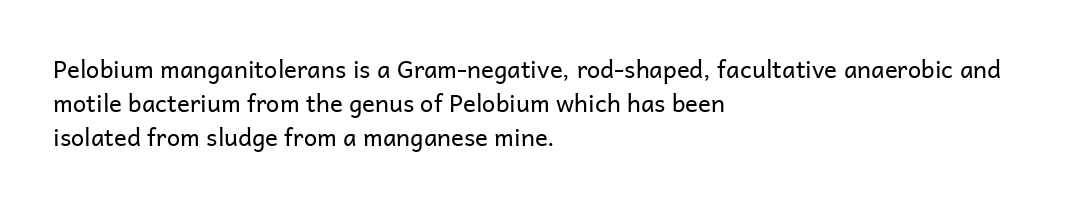
The image shows 24 px text type, upright; set left-aligned, normal line spacing (1.41x), normal letter spacing, not underlined.
